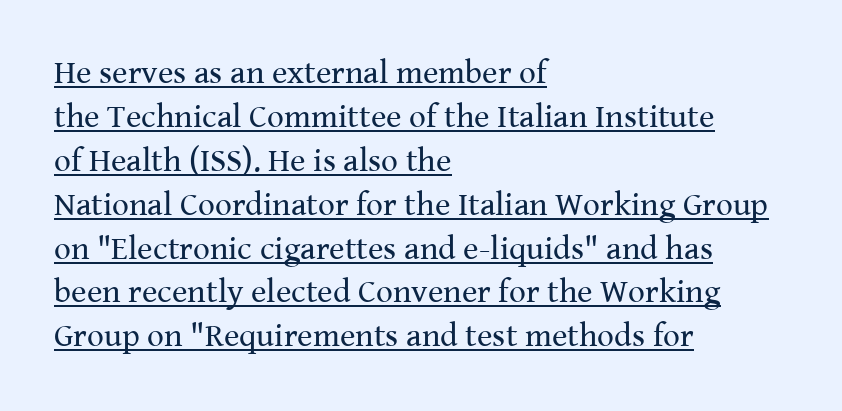
Q: Is the text bold? A: No.
Q: Is the text italic (slanted)? A: No, it is upright.
Q: Is the typeface a serif or a sans-serif typeface? A: Serif.
Q: Is the text underlined? A: Yes.
Q: How is the paragraph aligned? A: Left-aligned.
Q: Is the spacing between letters normal or unusually wide? A: Normal.
Q: Is the spacing between lines tight, normal or loose? A: Normal.
Q: Width (condensed, normal, or wide)? A: Normal.
Q: Stroke contrast? A: Medium.
Q: x-height? A: Medium.
Q: Monospaced? A: No.
